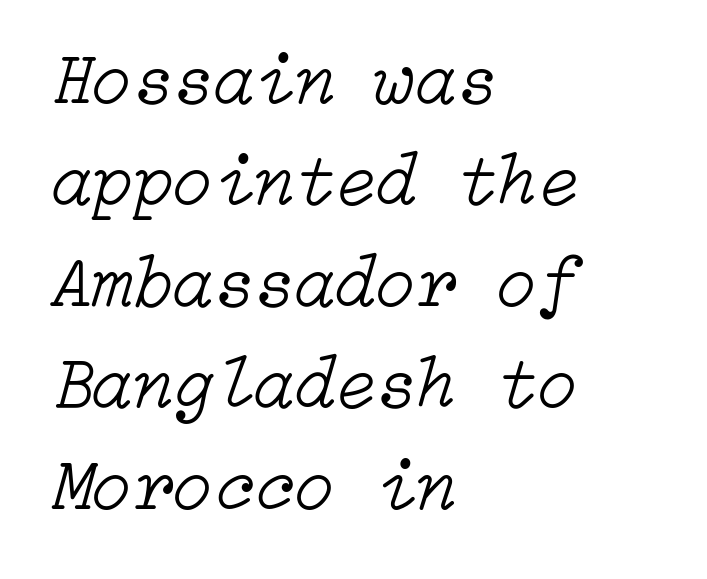
{"italic": "yes", "lean": "right", "slant_degrees": 15, "bold": "no", "weight": "light", "width": "normal", "stroke_contrast": "low", "x_height": "medium", "underline": "no", "align": "left", "line_spacing": "normal", "line_spacing_ratio": 1.37, "letter_spacing": "normal", "letter_spacing_em": 0.0, "glyph_px": 74}
